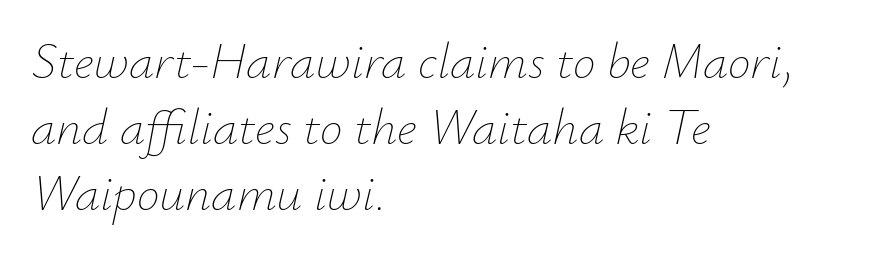
The image shows 51 px thin type, italic (leaning right); set left-aligned, normal line spacing (1.29x), normal letter spacing, not underlined; low stroke contrast and a small x-height.
